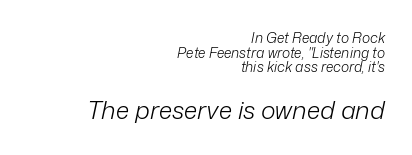
Tall strokes in this sample are angled rather than plumb. The letterforms sit at book weight or below. Type without underlining. Letter spacing: default. Which of the two is more prominent by size? The second, at the bottom.
